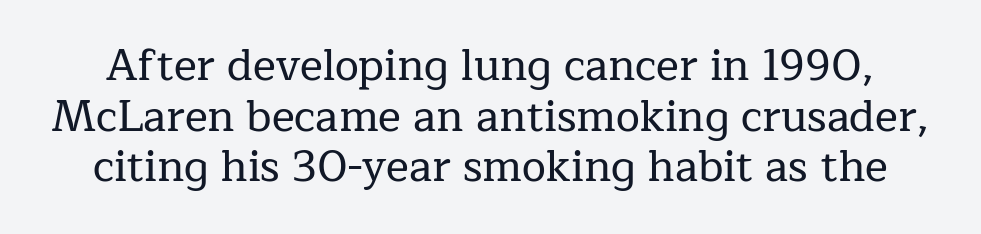
The image shows 43 px serif type, upright; set line spacing 1.18x, normal letter spacing, not underlined; low stroke contrast and a medium x-height.
